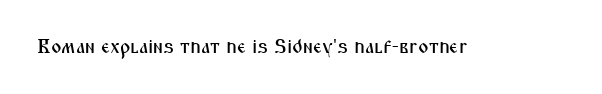
{"italic": "no", "underline": "no", "letter_spacing": "normal", "letter_spacing_em": 0.0, "glyph_px": 20}
